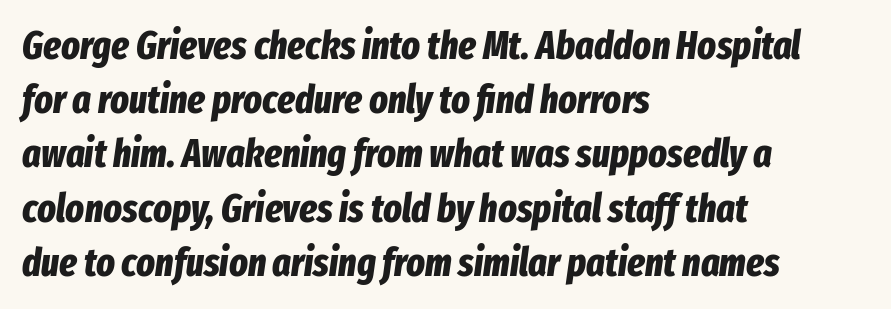
Lines of text with bare space underneath. Vertically, the passage feels balanced, rows spaced as you'd expect. You'd pick this weight for a headline — it's a proper bold. The font's italic variant was chosen for this text. The letters advance in unequal steps, a hallmark of proportional type. Tracking value appears to be zero — textbook default spacing.
